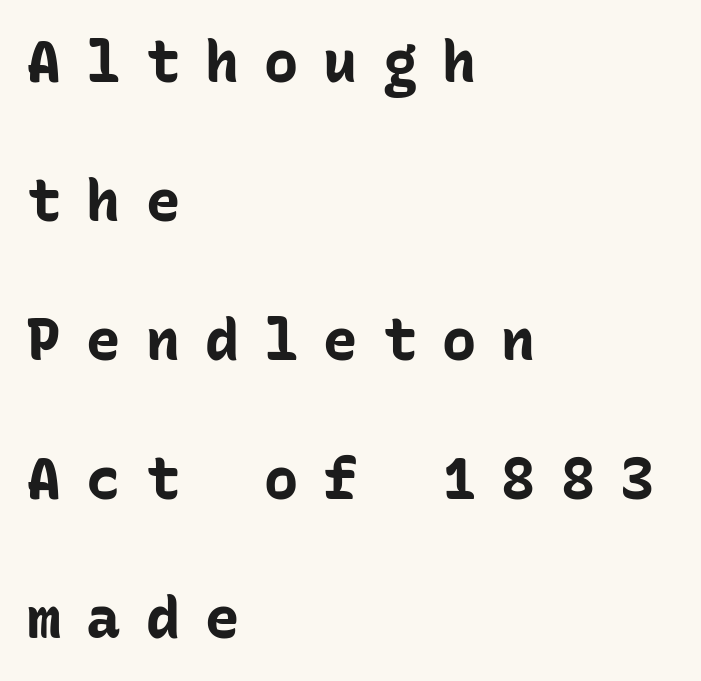
{"serif": "no", "italic": "no", "bold": "yes", "weight": "bold", "width": "normal", "stroke_contrast": "low", "x_height": "medium", "monospaced": "yes", "underline": "no", "align": "left", "line_spacing": "loose", "line_spacing_ratio": 2.44, "letter_spacing": "wide", "letter_spacing_em": 0.44, "glyph_px": 57}
